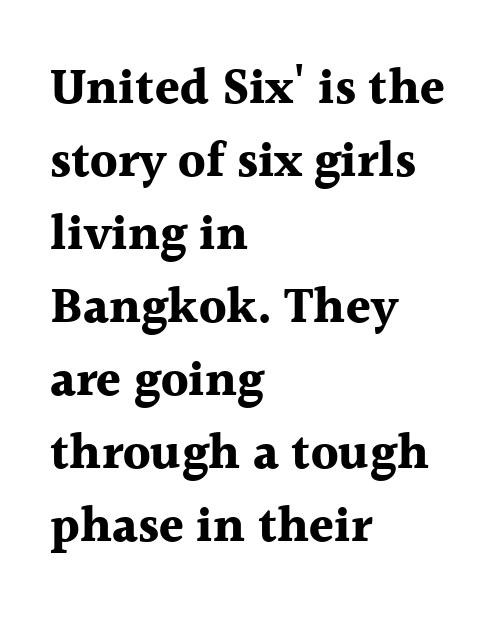
The image shows 50 px bold serif type, upright; set left-aligned, normal line spacing (1.46x), normal letter spacing, not underlined; a medium x-height.
